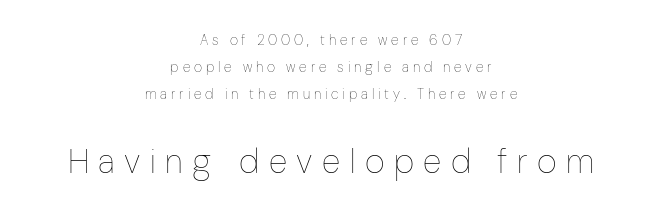
{"italic": "no", "bold": "no", "weight": "thin", "width": "condensed", "stroke_contrast": "low", "x_height": "medium", "monospaced": "no", "underline": "no", "align": "center", "line_spacing": "loose", "line_spacing_ratio": 1.93, "letter_spacing": "wide", "letter_spacing_em": 0.28, "larger_block": "second", "size_ratio": 2.43, "glyph_px": 34}
